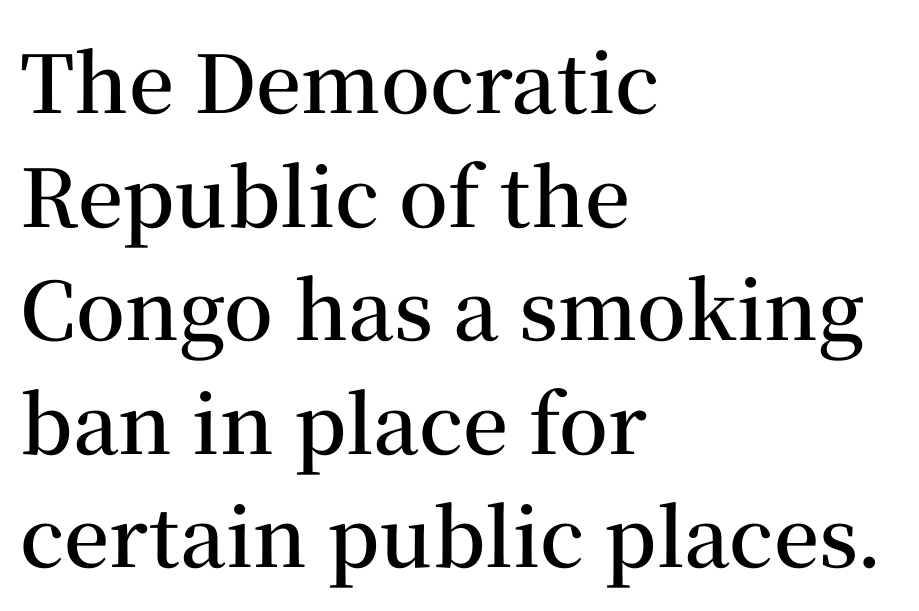
Q: Is the text bold? A: Semi-bold.
Q: Is the text italic (slanted)? A: No, it is upright.
Q: Is the typeface a serif or a sans-serif typeface? A: Serif.
Q: Is the text underlined? A: No.
Q: How is the paragraph aligned? A: Left-aligned.
Q: Is the spacing between letters normal or unusually wide? A: Normal.
Q: Is the spacing between lines tight, normal or loose? A: Normal.
Q: Width (condensed, normal, or wide)? A: Normal.
Q: Stroke contrast? A: Medium.
Q: x-height? A: Medium.
Q: Monospaced? A: No.
